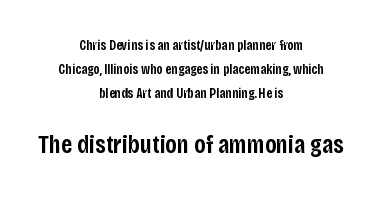
Q: Is the text bold? A: Semi-bold.
Q: Is the text italic (slanted)? A: No, it is upright.
Q: Is the text underlined? A: No.
Q: How is the paragraph aligned? A: Centered.
Q: Is the spacing between letters normal or unusually wide? A: Normal.
Q: Is the spacing between lines tight, normal or loose? A: Normal.
Q: Which block of text is set in a larger size, the first (top) or the second (bottom)? A: The second (bottom) one.
